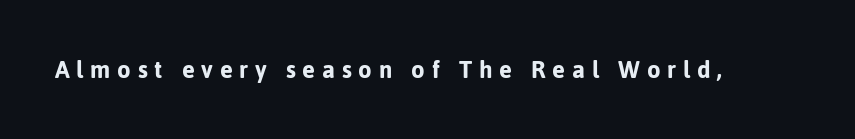
The image shows 24 px bold type, upright; set unusually wide letter spacing (+0.28 em), not underlined.
